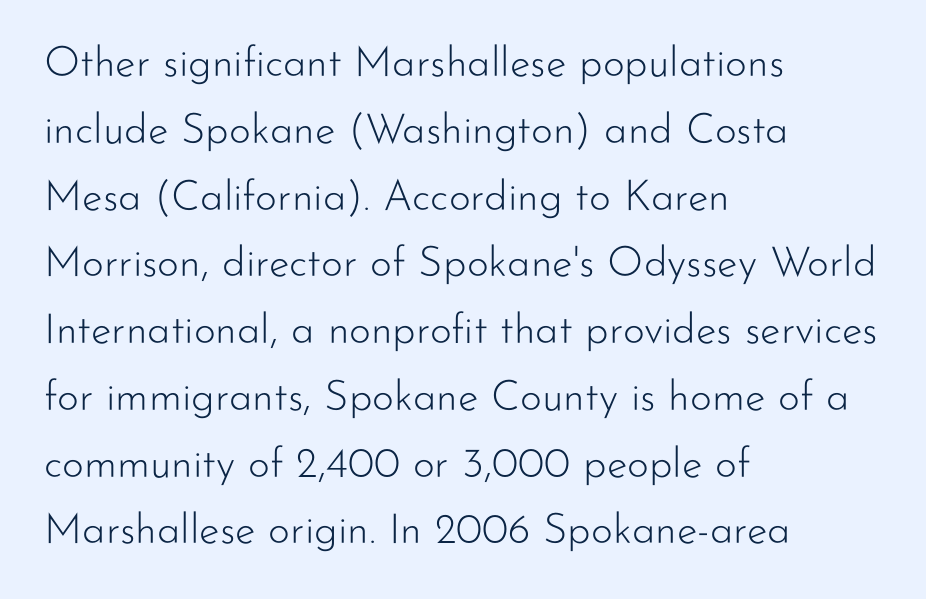
The type is set solid horizontally, with unmodified tracking. Glance below the letters and you will spot only blank space. Is the type heavy? It reads as light-to-regular instead. The vertical gap from one line to the next is medium. The letters advance in unequal steps, a hallmark of proportional type.
